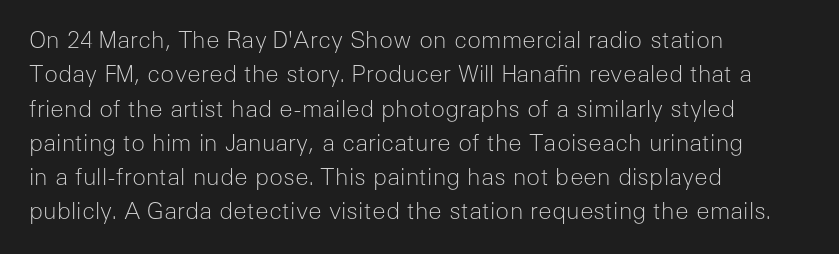
{"italic": "no", "bold": "no", "underline": "no", "align": "left", "line_spacing": "normal", "line_spacing_ratio": 1.49, "letter_spacing": "normal", "letter_spacing_em": 0.0, "glyph_px": 23}
